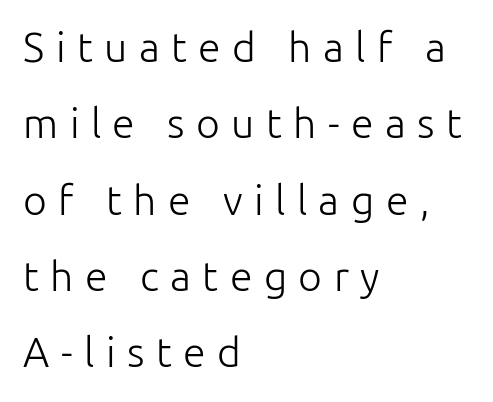
Q: Is the text bold? A: No.
Q: Is the text italic (slanted)? A: No, it is upright.
Q: Is the typeface a serif or a sans-serif typeface? A: Sans-serif.
Q: Is the text underlined? A: No.
Q: How is the paragraph aligned? A: Left-aligned.
Q: Is the spacing between letters normal or unusually wide? A: Unusually wide.
Q: Width (condensed, normal, or wide)? A: Normal.
Q: Stroke contrast? A: Low.
Q: x-height? A: Medium.
Q: Monospaced? A: No.
